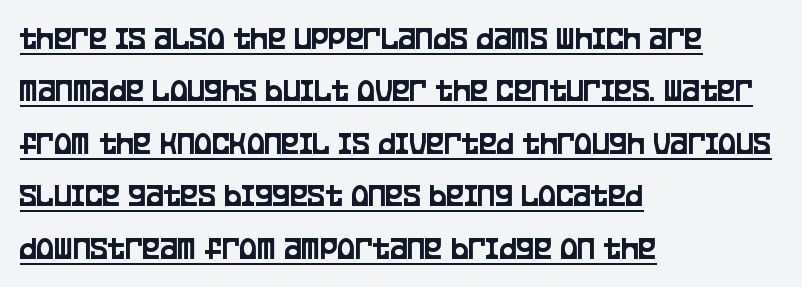
Q: Is the text italic (slanted)? A: No, it is upright.
Q: Is the typeface a serif or a sans-serif typeface? A: Sans-serif.
Q: Is the text underlined? A: Yes.
Q: How is the paragraph aligned? A: Left-aligned.
Q: Is the spacing between letters normal or unusually wide? A: Normal.
Q: Is the spacing between lines tight, normal or loose? A: Normal.
Q: Width (condensed, normal, or wide)? A: Condensed.
Q: Stroke contrast? A: Low.
Q: x-height? A: Large.
Q: Monospaced? A: No.
